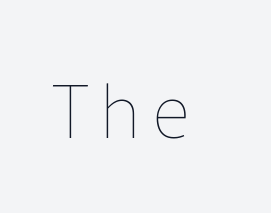
The image shows 73 px thin type, upright; set not underlined; low stroke contrast and a medium x-height.
